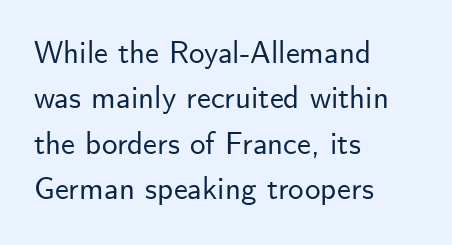
{"serif": "no", "italic": "no", "width": "normal", "stroke_contrast": "low", "x_height": "small", "monospaced": "no", "underline": "no", "align": "left", "line_spacing": "normal", "line_spacing_ratio": 1.46, "letter_spacing": "normal", "letter_spacing_em": 0.0, "glyph_px": 31}
